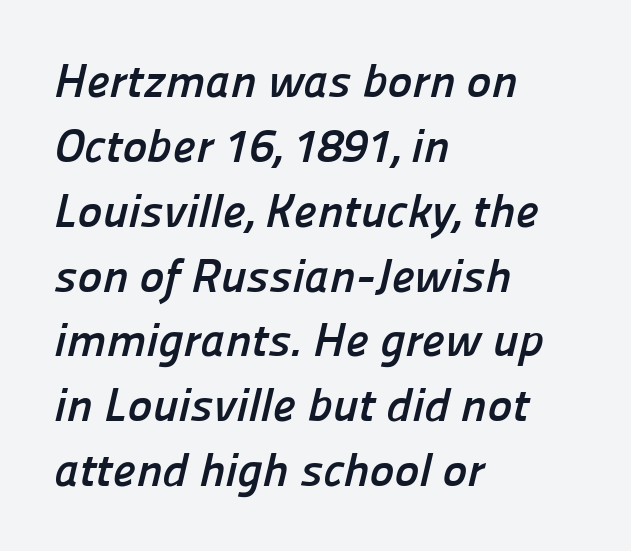
Q: Is the text bold? A: Yes.
Q: Is the typeface a serif or a sans-serif typeface? A: Sans-serif.
Q: Is the text underlined? A: No.
Q: How is the paragraph aligned? A: Left-aligned.
Q: Is the spacing between letters normal or unusually wide? A: Normal.
Q: Is the spacing between lines tight, normal or loose? A: Normal.
Q: Width (condensed, normal, or wide)? A: Normal.
Q: Stroke contrast? A: Low.
Q: x-height? A: Medium.
Q: Monospaced? A: No.
